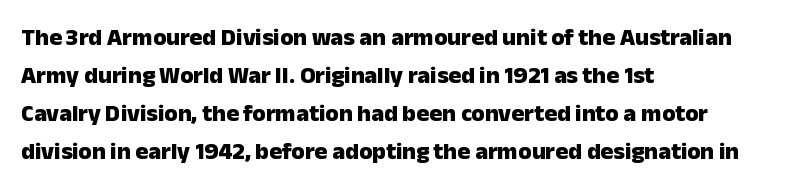
Q: Is the text bold? A: Yes.
Q: Is the text italic (slanted)? A: No, it is upright.
Q: Is the text underlined? A: No.
Q: How is the paragraph aligned? A: Left-aligned.
Q: Is the spacing between letters normal or unusually wide? A: Normal.
Q: Is the spacing between lines tight, normal or loose? A: Normal.
